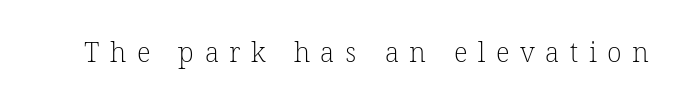
{"bold": "no", "underline": "no", "letter_spacing": "wide", "letter_spacing_em": 0.39, "glyph_px": 27}
